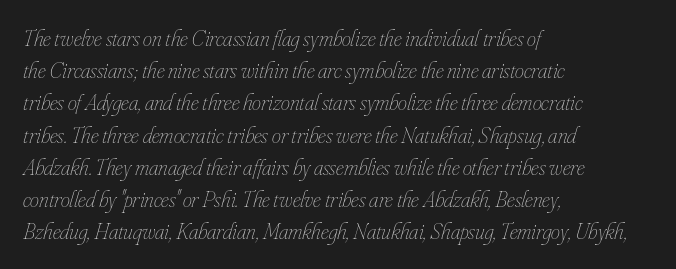
Q: Is the text bold? A: No.
Q: Is the text italic (slanted)? A: Yes, it leans right by about 16 degrees.
Q: Is the text underlined? A: No.
Q: How is the paragraph aligned? A: Left-aligned.
Q: Is the spacing between letters normal or unusually wide? A: Normal.
Q: Is the spacing between lines tight, normal or loose? A: Normal.
